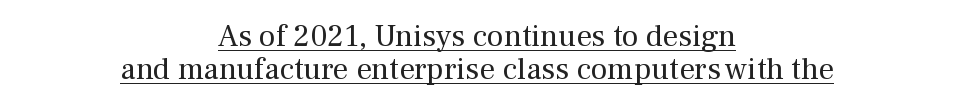
Q: Is the text bold? A: No.
Q: Is the text italic (slanted)? A: No, it is upright.
Q: Is the typeface a serif or a sans-serif typeface? A: Serif.
Q: Is the text underlined? A: Yes.
Q: How is the paragraph aligned? A: Centered.
Q: Is the spacing between letters normal or unusually wide? A: Normal.
Q: Is the spacing between lines tight, normal or loose? A: Tight.
Q: Width (condensed, normal, or wide)? A: Normal.
Q: Stroke contrast? A: Medium.
Q: x-height? A: Medium.
Q: Monospaced? A: No.
